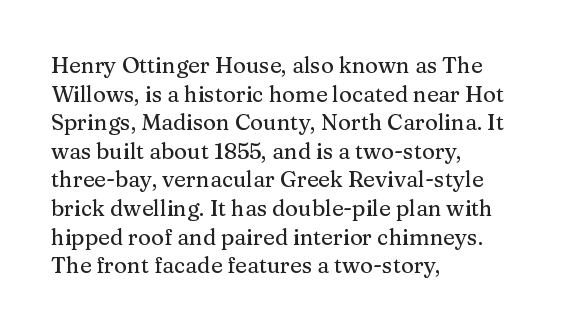
A normal amount of white space separates one row of letters from the next. Unmarked baselines from the first word to the last. These lines were composed using upright roman letters. Compared with typical body copy, the letter spacing here is the same. Line beginnings align vertically; line endings do not.
